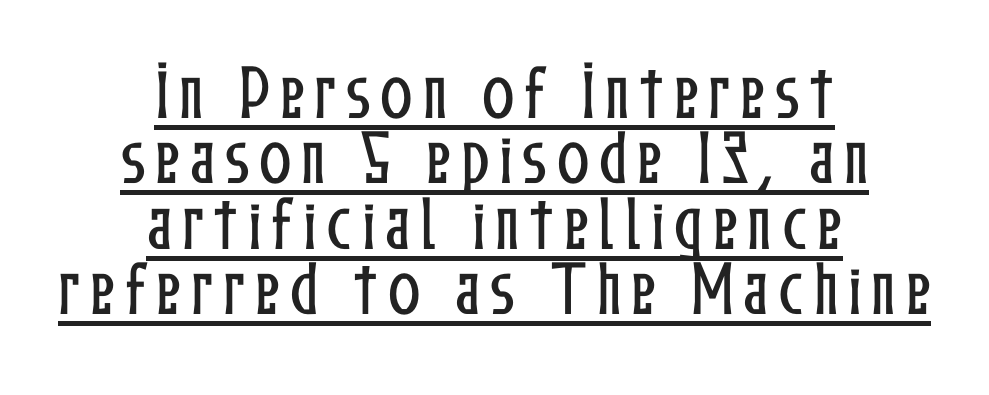
The image shows 60 px condensed type, upright; set centered, tight line spacing (1.09x), underlined; low stroke contrast and a medium x-height.
